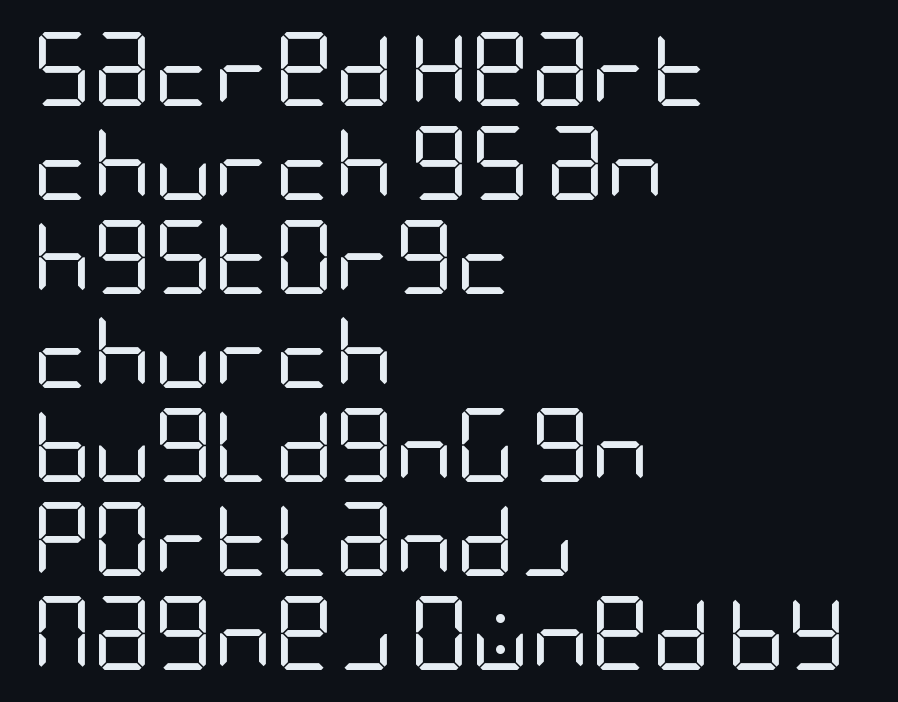
{"serif": "no", "italic": "no", "bold": "no", "weight": "regular", "width": "condensed", "stroke_contrast": "low", "x_height": "large", "underline": "no", "align": "left", "line_spacing": "normal", "line_spacing_ratio": 1.27, "letter_spacing": "normal", "letter_spacing_em": 0.0, "glyph_px": 74}
